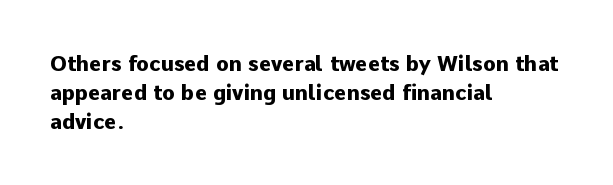
Q: Is the text bold? A: Yes.
Q: Is the text italic (slanted)? A: No, it is upright.
Q: Is the text underlined? A: No.
Q: How is the paragraph aligned? A: Left-aligned.
Q: Is the spacing between letters normal or unusually wide? A: Normal.
Q: Is the spacing between lines tight, normal or loose? A: Normal.
